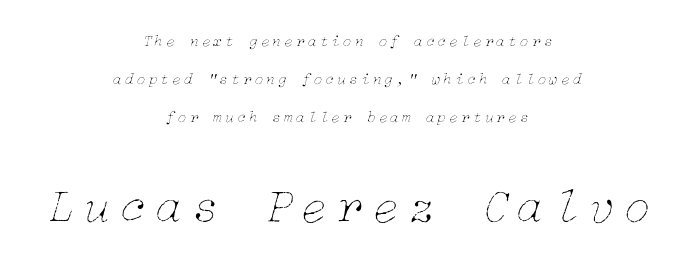
The area under the type is left untouched. Successive baselines arrive slowly, with a big drop between each. Compared with a flush-left layout, this one balances lines on the center instead. Letters have the restrained weight of plain body copy at most. Is the type slanted? Yes — the strokes lean at a clear angle. In this sample the second text group is rendered at the bigger scale.
